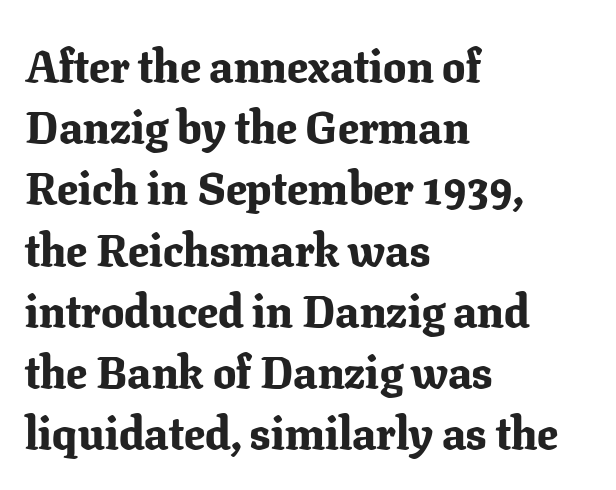
Q: Is the text bold? A: Yes.
Q: Is the text italic (slanted)? A: No, it is upright.
Q: Is the typeface a serif or a sans-serif typeface? A: Serif.
Q: Is the text underlined? A: No.
Q: How is the paragraph aligned? A: Left-aligned.
Q: Is the spacing between letters normal or unusually wide? A: Normal.
Q: Is the spacing between lines tight, normal or loose? A: Normal.
Q: Width (condensed, normal, or wide)? A: Normal.
Q: Stroke contrast? A: Low.
Q: x-height? A: Medium.
Q: Monospaced? A: No.
